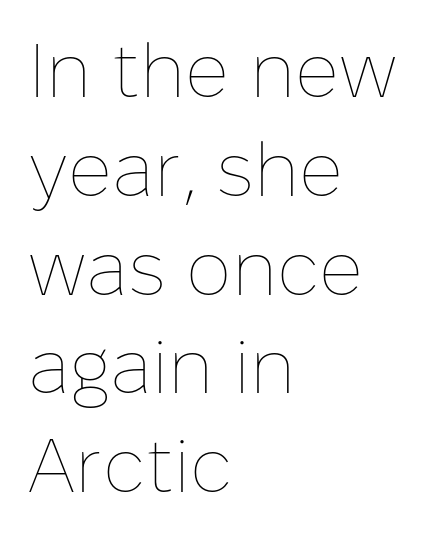
Q: Is the text bold? A: No.
Q: Is the text italic (slanted)? A: No, it is upright.
Q: Is the text underlined? A: No.
Q: How is the paragraph aligned? A: Left-aligned.
Q: Is the spacing between letters normal or unusually wide? A: Normal.
Q: Is the spacing between lines tight, normal or loose? A: Normal.
Q: Width (condensed, normal, or wide)? A: Normal.
Q: Stroke contrast? A: Low.
Q: x-height? A: Medium.
Q: Monospaced? A: No.
